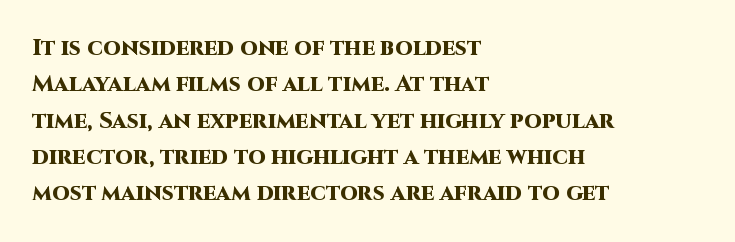
Q: Is the text bold? A: Yes.
Q: Is the text italic (slanted)? A: No, it is upright.
Q: Is the text underlined? A: No.
Q: How is the paragraph aligned? A: Left-aligned.
Q: Is the spacing between letters normal or unusually wide? A: Normal.
Q: Is the spacing between lines tight, normal or loose? A: Normal.
